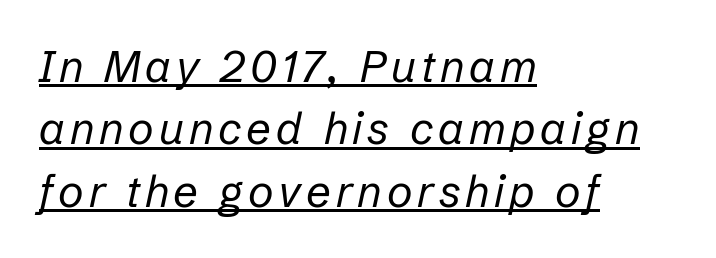
{"italic": "yes", "lean": "right", "slant_degrees": 12, "bold": "no", "weight": "regular", "width": "normal", "stroke_contrast": "low", "x_height": "medium", "monospaced": "no", "underline": "yes", "align": "left", "line_spacing": "normal", "line_spacing_ratio": 1.42, "glyph_px": 44}
